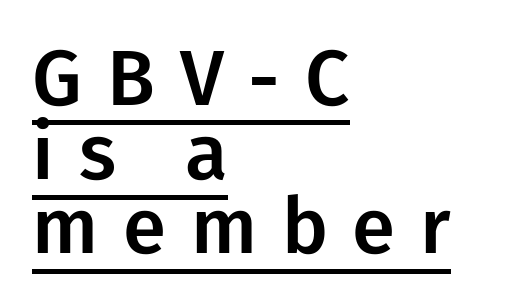
Q: Is the text italic (slanted)? A: No, it is upright.
Q: Is the typeface a serif or a sans-serif typeface? A: Sans-serif.
Q: Is the text underlined? A: Yes.
Q: How is the paragraph aligned? A: Left-aligned.
Q: Is the spacing between letters normal or unusually wide? A: Unusually wide.
Q: Is the spacing between lines tight, normal or loose? A: Tight.
Q: Width (condensed, normal, or wide)? A: Normal.
Q: Stroke contrast? A: Low.
Q: x-height? A: Medium.
Q: Monospaced? A: No.
